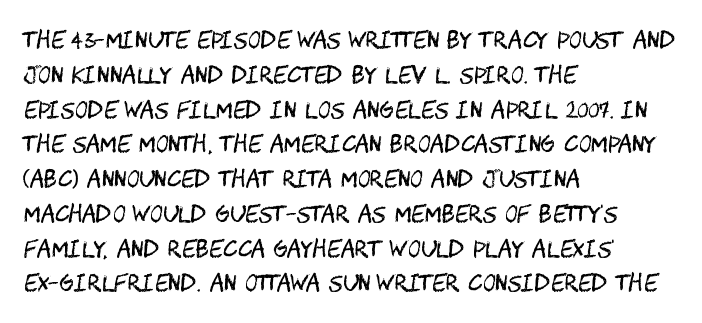
Q: Is the text bold? A: No.
Q: Is the text italic (slanted)? A: No, it is upright.
Q: Is the text underlined? A: No.
Q: How is the paragraph aligned? A: Left-aligned.
Q: Is the spacing between letters normal or unusually wide? A: Normal.
Q: Is the spacing between lines tight, normal or loose? A: Normal.
